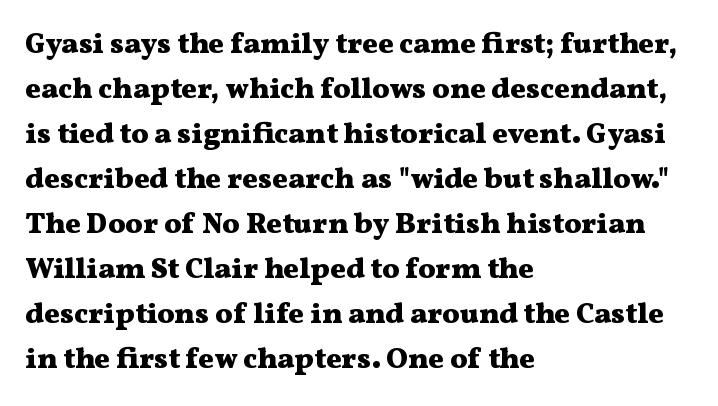
Visually the block forms a straight wall on the left and a jagged coastline on the right. Small tapered or slab feet sit at the stroke ends, so this counts as serif. Does the leading feel generous? No, just average. Tracking here is standard; glyphs follow each other at the usual distance.
